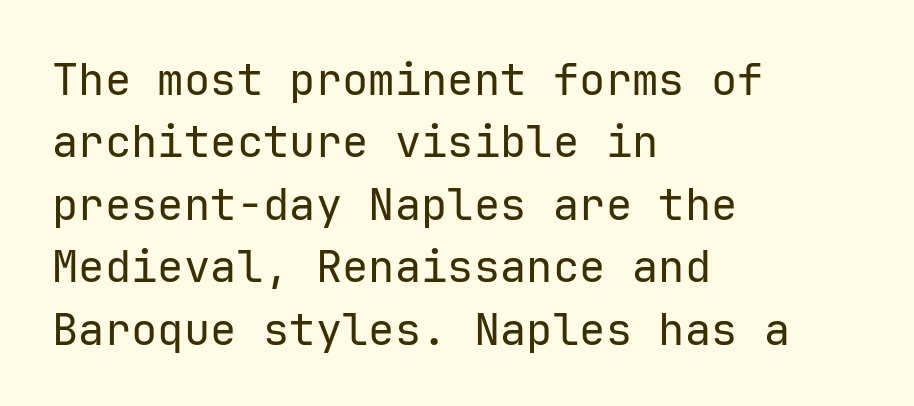
The image shows 44 px regular-weight sans-serif type, upright; set left-aligned, normal line spacing (1.42x), normal letter spacing, not underlined; low stroke contrast and a medium x-height.
